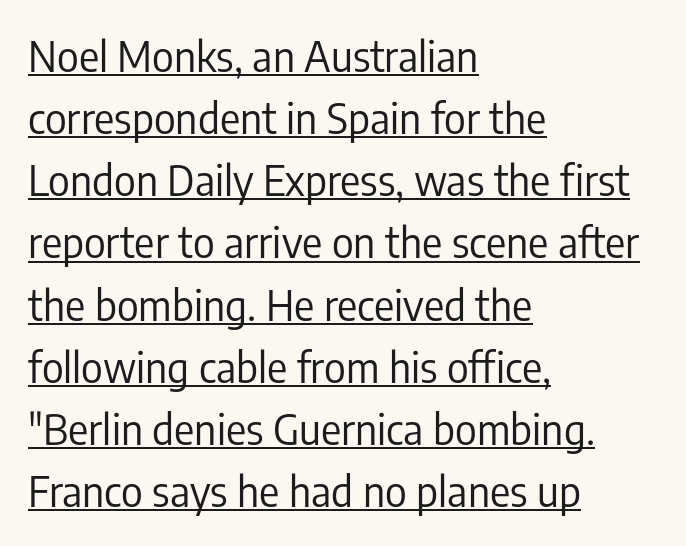
The image shows 42 px regular-weight, condensed sans-serif type, upright; set left-aligned, normal line spacing (1.48x), normal letter spacing, underlined; low stroke contrast and a medium x-height.
